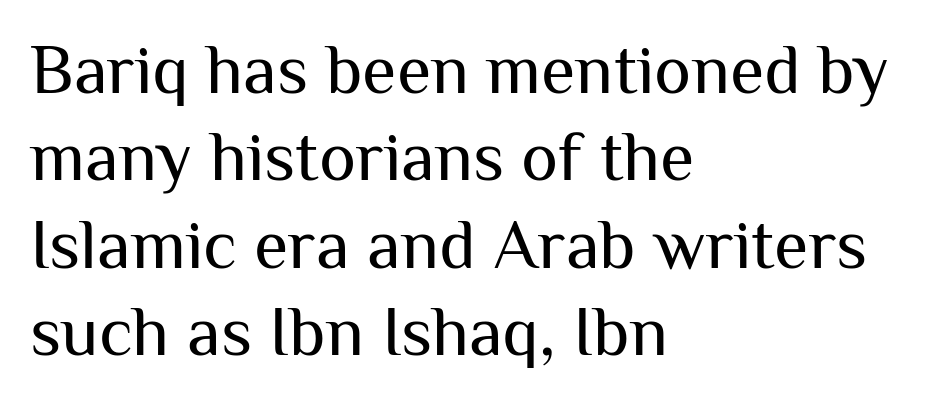
The image shows 70 px regular-weight sans-serif type, upright; set left-aligned, normal line spacing (1.25x), normal letter spacing, not underlined; medium stroke contrast and a medium x-height.
